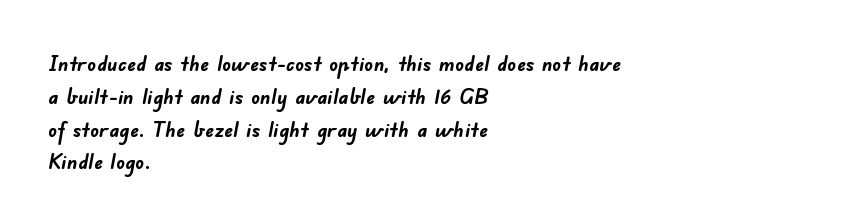
Q: Is the text bold? A: Yes.
Q: Is the text underlined? A: No.
Q: How is the paragraph aligned? A: Left-aligned.
Q: Is the spacing between letters normal or unusually wide? A: Normal.
Q: Is the spacing between lines tight, normal or loose? A: Normal.
